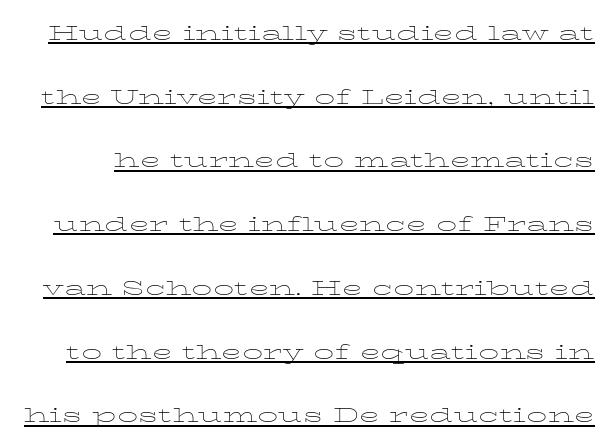
The passage shown is not bold in any degree. The sample's only ornament is a line tracing under the words. One glance says open: line gaps are wider than usual. Nothing unusual about the tracking: characters are spaced as the font intends.
